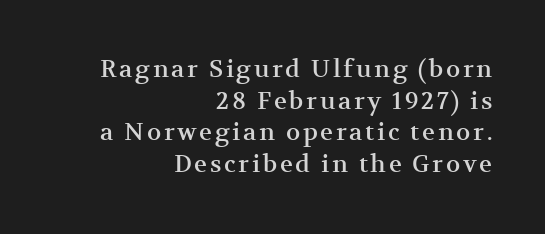
Q: Is the text italic (slanted)? A: No, it is upright.
Q: Is the text underlined? A: No.
Q: How is the paragraph aligned? A: Right-aligned.
Q: Is the spacing between lines tight, normal or loose? A: Normal.
